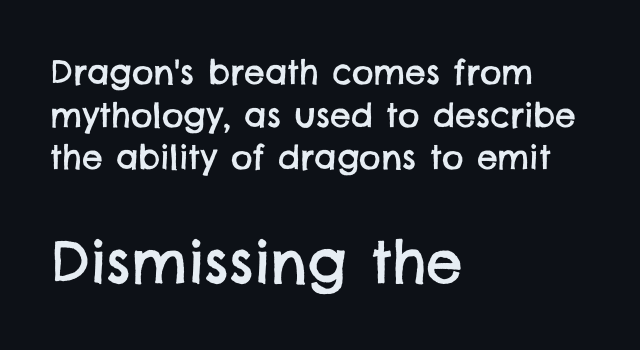
The image shows 58 px sans-serif type; set left-aligned, normal line spacing (1.29x), normal letter spacing, not underlined; the second (bottom) block is 1.76x larger; low stroke contrast and a large x-height.
